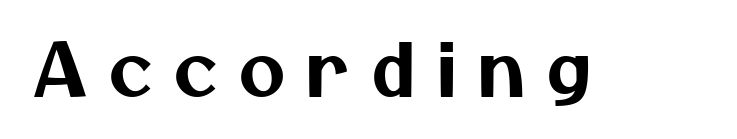
The image shows 72 px sans-serif type; set unusually wide letter spacing (+0.31 em), not underlined; medium stroke contrast and a medium x-height.
